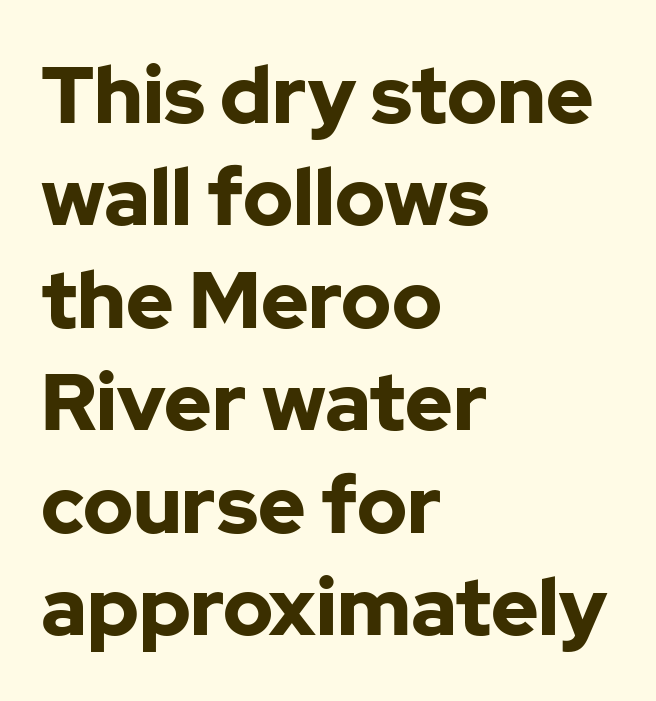
{"serif": "no", "italic": "no", "bold": "yes", "weight": "bold", "width": "normal", "stroke_contrast": "low", "x_height": "medium", "monospaced": "no", "underline": "no", "align": "left", "line_spacing": "normal", "line_spacing_ratio": 1.28, "letter_spacing": "normal", "letter_spacing_em": 0.0, "glyph_px": 80}
